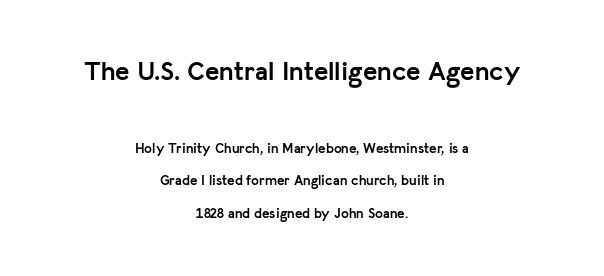
{"italic": "no", "bold": "yes", "underline": "no", "align": "center", "line_spacing": "loose", "line_spacing_ratio": 2.33, "letter_spacing": "normal", "letter_spacing_em": 0.0, "larger_block": "first", "size_ratio": 1.93, "glyph_px": 27}
